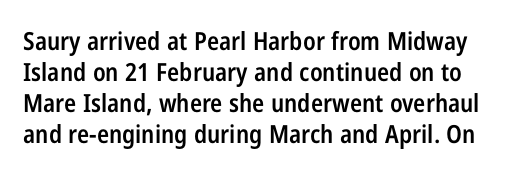
There is no visible air inserted between adjacent glyphs. This is the in-between weight designers call semibold or demi. Is there any slant? The stems are plumb. No word sits above an underline.
